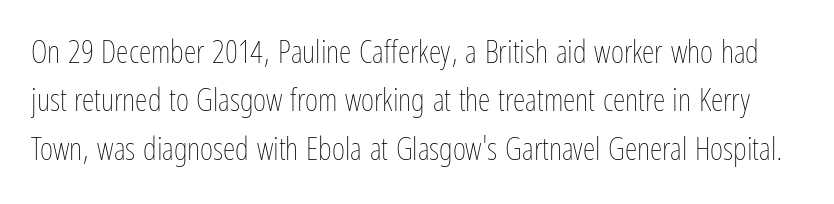
The image shows 32 px thin, condensed type, upright; set normal line spacing (1.51x), normal letter spacing, not underlined; low stroke contrast and a medium x-height.
